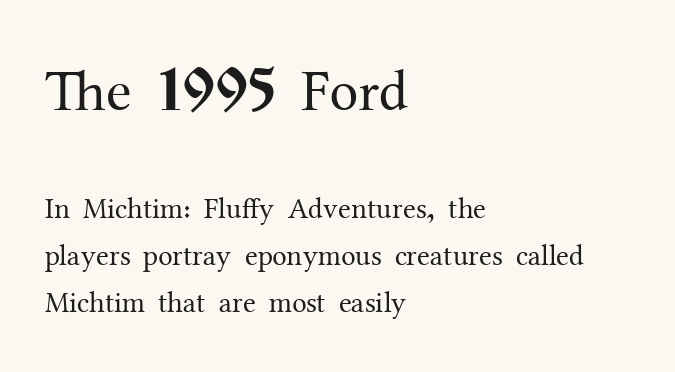
This sample uses an upright cut, with every glyph sitting square on the baseline. You could call the tracking neutral — neither tight nor loose. The face looks like a standard text weight, possibly lighter. Decoration check: the copy has no underline.
